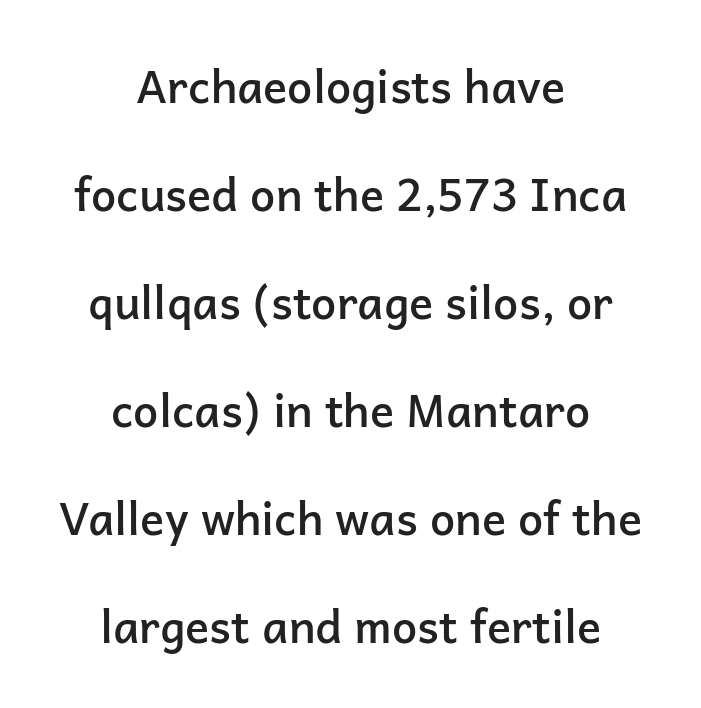
{"serif": "no", "italic": "no", "bold": "semi", "weight": "semibold", "width": "normal", "stroke_contrast": "low", "x_height": "medium", "monospaced": "no", "underline": "no", "align": "center", "line_spacing": "loose", "line_spacing_ratio": 2.4, "letter_spacing": "normal", "letter_spacing_em": 0.0, "glyph_px": 45}
